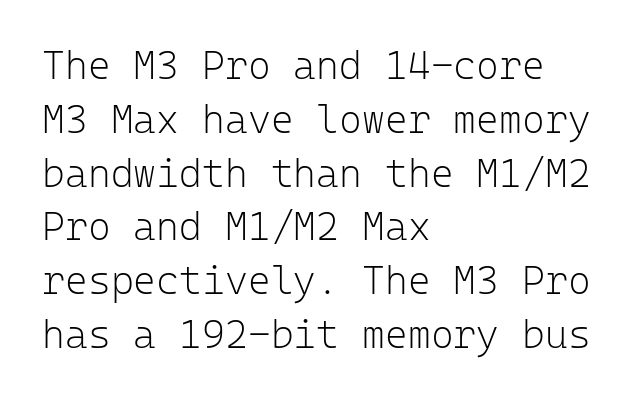
Nope, no serifs anywhere on these letters. One-word summary of the alignment: left. The passage shown has conventional tracking throughout. Vertical strokes here are truly vertical. Heft: none added — not bold.
